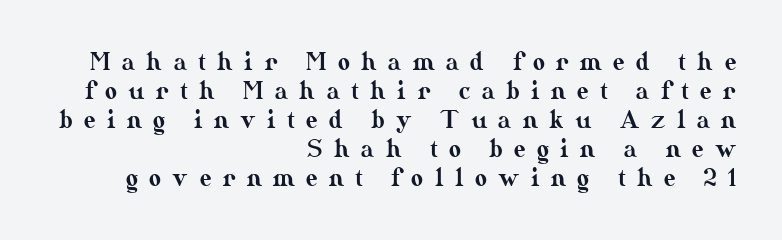
Q: Is the text italic (slanted)? A: No, it is upright.
Q: Is the text underlined? A: No.
Q: How is the paragraph aligned? A: Right-aligned.
Q: Is the spacing between letters normal or unusually wide? A: Unusually wide.
Q: Is the spacing between lines tight, normal or loose? A: Normal.
